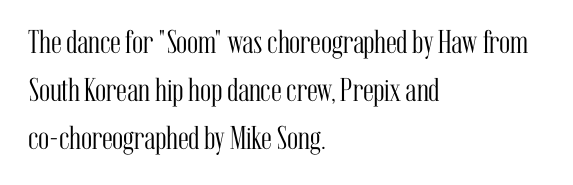
Q: Is the text bold? A: No.
Q: Is the text italic (slanted)? A: No, it is upright.
Q: Is the typeface a serif or a sans-serif typeface? A: Serif.
Q: Is the text underlined? A: No.
Q: How is the paragraph aligned? A: Left-aligned.
Q: Is the spacing between letters normal or unusually wide? A: Normal.
Q: Is the spacing between lines tight, normal or loose? A: Normal.
Q: Width (condensed, normal, or wide)? A: Condensed.
Q: Stroke contrast? A: Medium.
Q: x-height? A: Medium.
Q: Monospaced? A: No.
